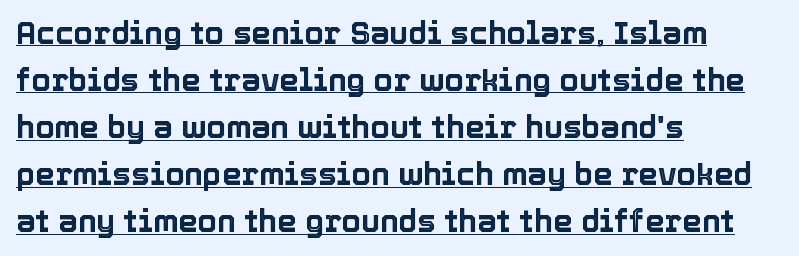
Nobody touched the tracking dial on this one. Has an underline been added? It has. The letters advance in unequal steps, a hallmark of proportional type. Notice how the passage keeps a crisp vertical edge on the left only.
